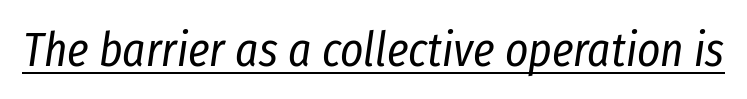
Q: Is the text bold? A: No.
Q: Is the text italic (slanted)? A: Yes, it leans right by about 8 degrees.
Q: Is the text underlined? A: Yes.
Q: Is the spacing between letters normal or unusually wide? A: Normal.
Q: Width (condensed, normal, or wide)? A: Condensed.
Q: Stroke contrast? A: Low.
Q: x-height? A: Medium.
Q: Monospaced? A: No.
